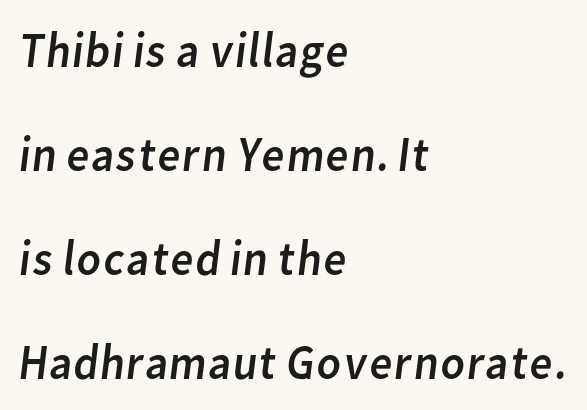
{"serif": "no", "bold": "no", "weight": "regular", "width": "normal", "stroke_contrast": "low", "x_height": "medium", "monospaced": "no", "underline": "no", "align": "left", "line_spacing": "loose", "line_spacing_ratio": 2.08, "letter_spacing": "normal", "letter_spacing_em": 0.0, "glyph_px": 50}
